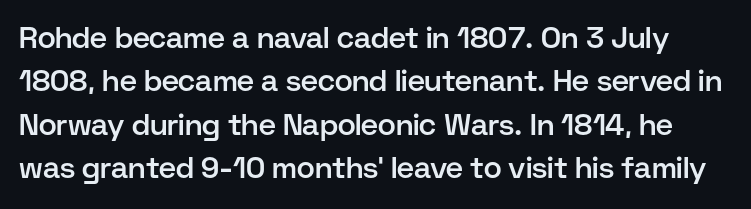
{"serif": "no", "italic": "no", "bold": "semi", "weight": "semibold", "width": "normal", "stroke_contrast": "low", "x_height": "medium", "monospaced": "no", "underline": "no", "line_spacing": "normal", "line_spacing_ratio": 1.45, "letter_spacing": "normal", "letter_spacing_em": 0.0, "glyph_px": 30}
